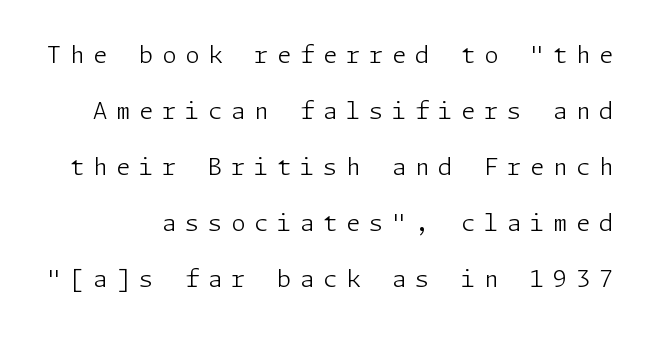
The image shows 23 px text type, upright; set loose line spacing (2.44x), unusually wide letter spacing (+0.38 em), not underlined.
